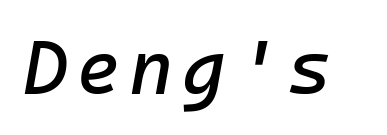
The image shows 76 px text type, italic (leaning right), monospaced; set not underlined; low stroke contrast and a medium x-height.
